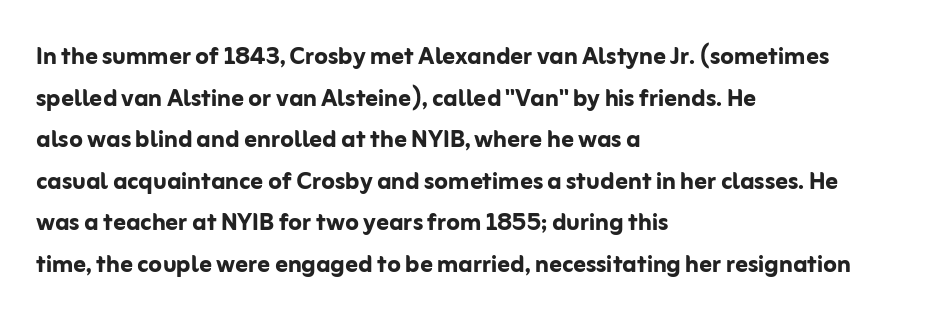
Anything drawn beneath the words? Only blank space. The text block is weighted toward the left margin, trailing off unevenly rightward. This rendering employs a face without finishing strokes, i.e., a sans-serif. The letterforms sit shoulder to shoulder at normal distance. Students, observe: this is what conventionally led text looks like. The lettering holds an erect, upright posture throughout.
